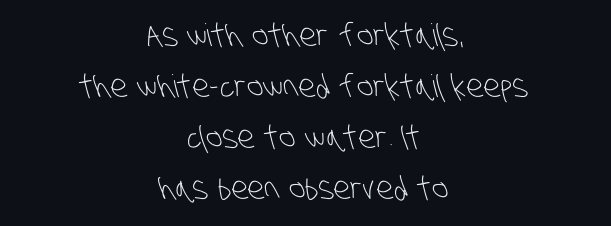
Q: Is the text bold? A: No.
Q: Is the typeface a serif or a sans-serif typeface? A: Sans-serif.
Q: Is the text underlined? A: No.
Q: How is the paragraph aligned? A: Centered.
Q: Is the spacing between letters normal or unusually wide? A: Normal.
Q: Is the spacing between lines tight, normal or loose? A: Normal.
Q: Width (condensed, normal, or wide)? A: Condensed.
Q: Stroke contrast? A: Low.
Q: x-height? A: Large.
Q: Monospaced? A: No.
